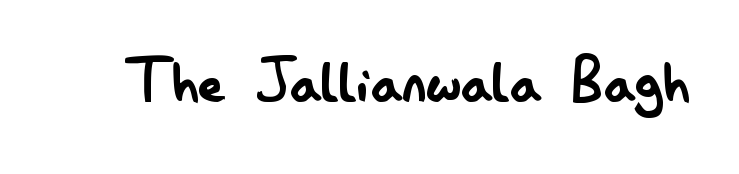
Q: Is the text bold? A: No.
Q: Is the text italic (slanted)? A: No, it is upright.
Q: Is the typeface a serif or a sans-serif typeface? A: Sans-serif.
Q: Is the text underlined? A: No.
Q: Is the spacing between letters normal or unusually wide? A: Normal.
Q: Width (condensed, normal, or wide)? A: Condensed.
Q: Stroke contrast? A: Low.
Q: x-height? A: Small.
Q: Monospaced? A: No.
